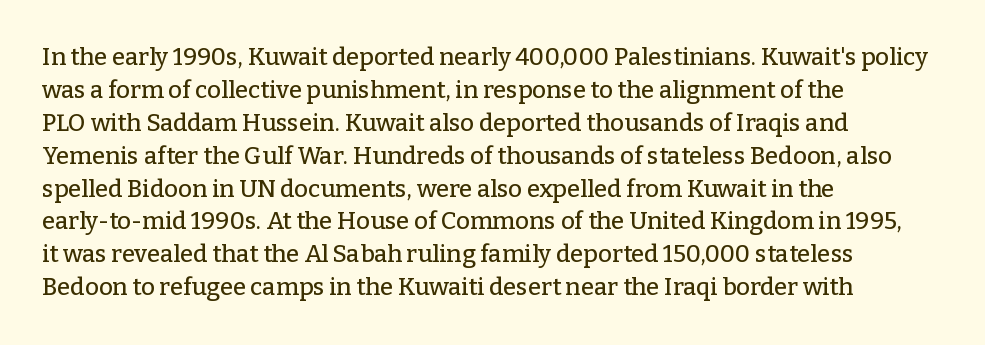
The type sits square on the baseline with zero lean. Students, observe: this is what conventionally led text looks like. Notice how the passage keeps a crisp vertical edge on the left only. Lines of text with bare space underneath.
